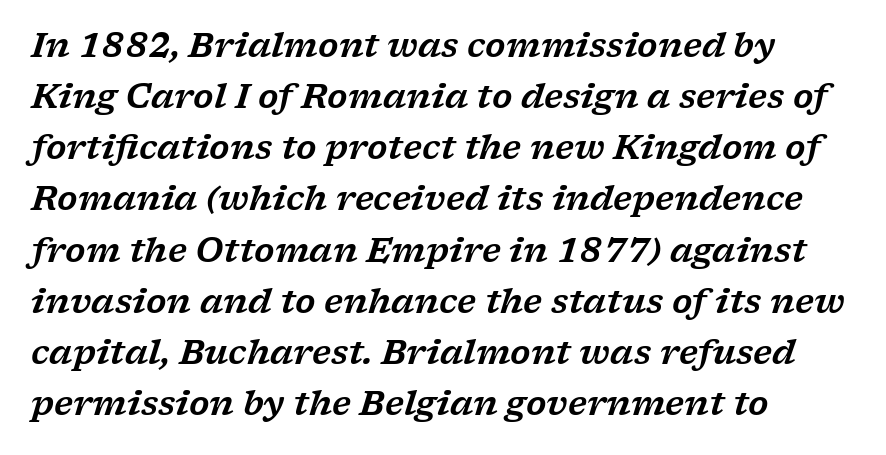
The image shows 33 px wide serif type, italic (leaning right); set left-aligned, normal line spacing (1.55x), normal letter spacing, not underlined; low stroke contrast and a medium x-height.
